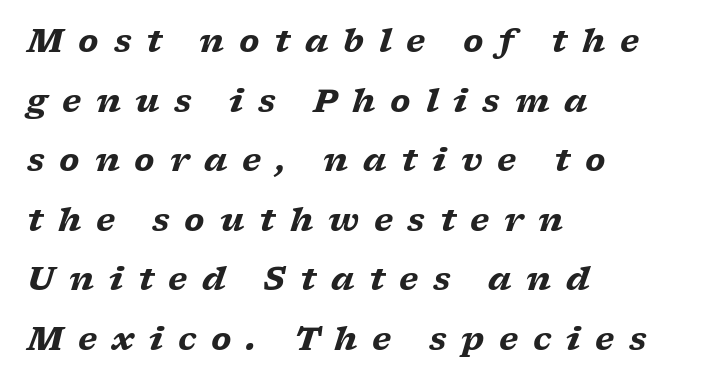
{"serif": "yes", "italic": "yes", "lean": "right", "slant_degrees": 17, "bold": "yes", "weight": "heavy", "width": "wide", "stroke_contrast": "low", "x_height": "medium", "monospaced": "no", "underline": "no", "align": "left", "line_spacing_ratio": 1.86, "letter_spacing": "wide", "letter_spacing_em": 0.46, "glyph_px": 32}
